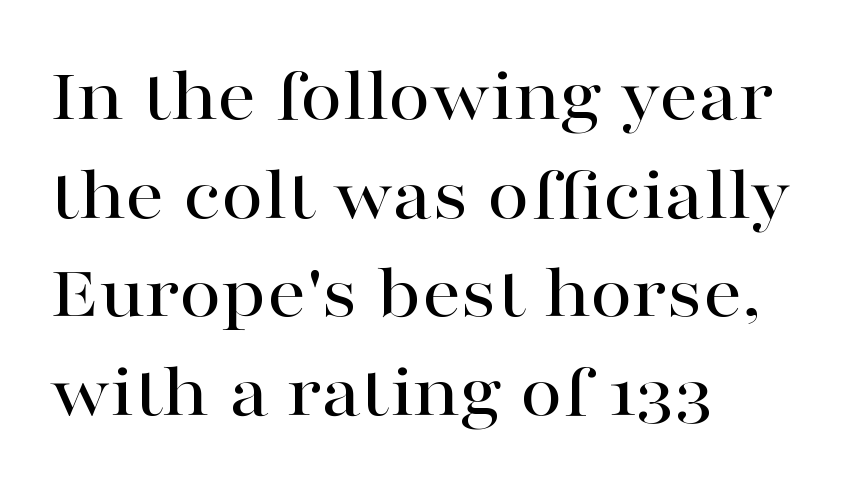
Visually the block forms a straight wall on the left and a jagged coastline on the right. Clear beneath every line of the passage. The letters carry serifs — small finishing strokes at the ends of their stems. Here the designer chose a conventional face with non-uniform glyph widths. If you drew a line through each stem, it would be perfectly vertical.
